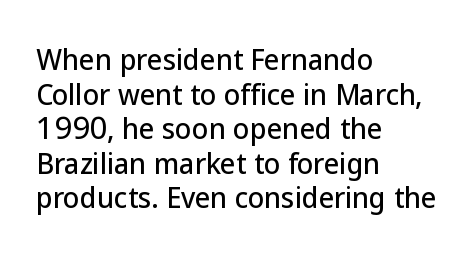
You could call the tracking neutral — neither tight nor loose. Interline gaps are of average width in this sample. The zone under the glyphs is completely vacant. A classic flush-left, rag-right setting is used for this passage. Style check: upright.
